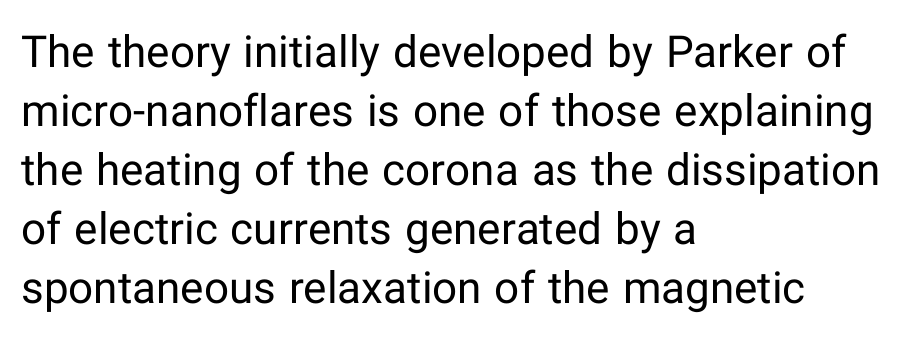
Q: Is the text bold? A: No.
Q: Is the text italic (slanted)? A: No, it is upright.
Q: Is the typeface a serif or a sans-serif typeface? A: Sans-serif.
Q: Is the text underlined? A: No.
Q: How is the paragraph aligned? A: Left-aligned.
Q: Is the spacing between letters normal or unusually wide? A: Normal.
Q: Is the spacing between lines tight, normal or loose? A: Normal.
Q: Width (condensed, normal, or wide)? A: Normal.
Q: Stroke contrast? A: Low.
Q: x-height? A: Medium.
Q: Monospaced? A: No.
